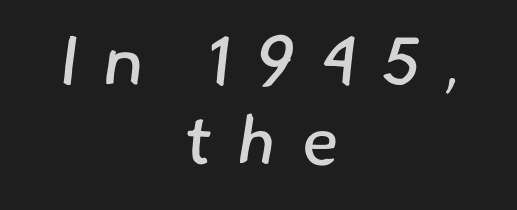
Q: Is the text bold? A: No.
Q: Is the typeface a serif or a sans-serif typeface? A: Sans-serif.
Q: Is the text underlined? A: No.
Q: How is the paragraph aligned? A: Centered.
Q: Is the spacing between letters normal or unusually wide? A: Unusually wide.
Q: Is the spacing between lines tight, normal or loose? A: Tight.
Q: Width (condensed, normal, or wide)? A: Normal.
Q: Stroke contrast? A: Low.
Q: x-height? A: Small.
Q: Monospaced? A: No.
